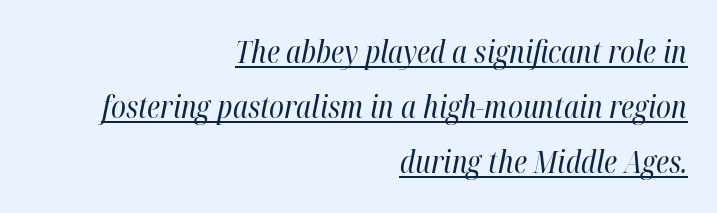
The image shows 30 px regular-weight, condensed type, italic (leaning right); set right-aligned, line spacing 1.84x, normal letter spacing, underlined; high stroke contrast and a medium x-height.
